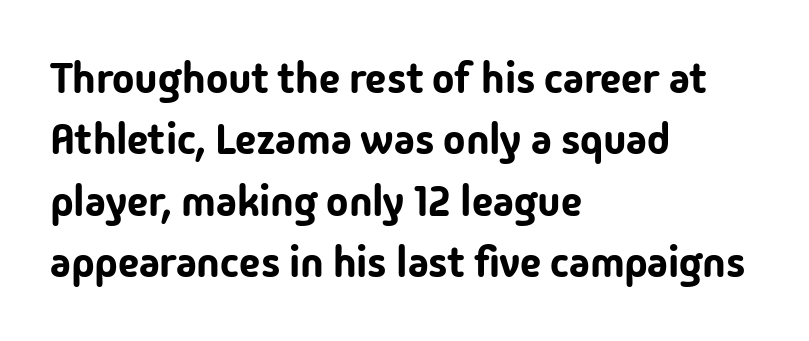
The specimen reads as upright at a glance. Classification — sans serif. Nothing unusual about the tracking: characters are spaced as the font intends. Each letter keeps its own natural width here, so spacing adapts to shape. Descender tails drop into unmarked territory.
